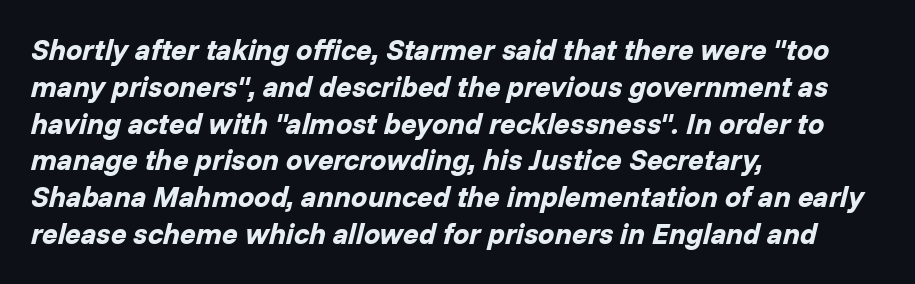
The image shows 29 px bold type, italic (leaning right); set left-aligned, normal line spacing (1.27x), normal letter spacing, not underlined; low stroke contrast and a medium x-height.
